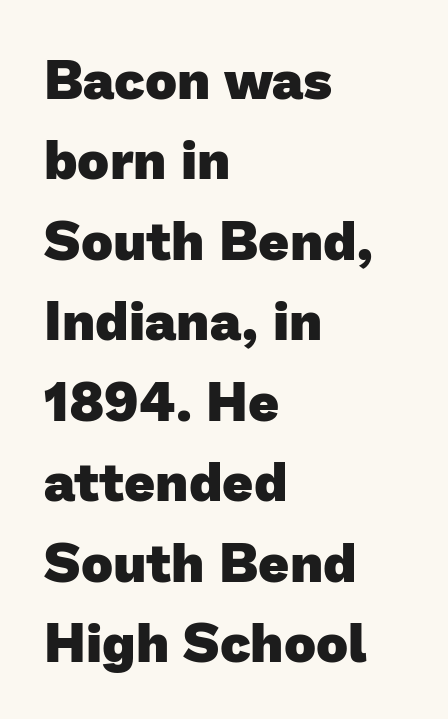
Q: Is the text bold? A: Yes.
Q: Is the typeface a serif or a sans-serif typeface? A: Sans-serif.
Q: Is the text underlined? A: No.
Q: How is the paragraph aligned? A: Left-aligned.
Q: Is the spacing between letters normal or unusually wide? A: Normal.
Q: Is the spacing between lines tight, normal or loose? A: Normal.
Q: Width (condensed, normal, or wide)? A: Normal.
Q: Stroke contrast? A: Low.
Q: x-height? A: Medium.
Q: Monospaced? A: No.
